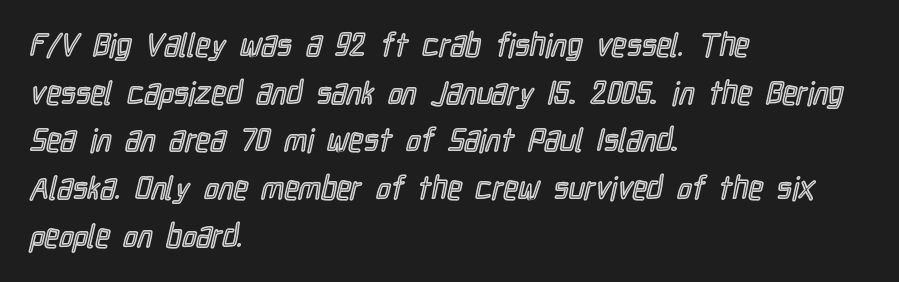
{"width": "condensed", "x_height": "medium", "monospaced": "no", "underline": "no", "align": "left", "line_spacing": "normal", "line_spacing_ratio": 1.49, "letter_spacing": "normal", "letter_spacing_em": 0.0, "glyph_px": 32}
